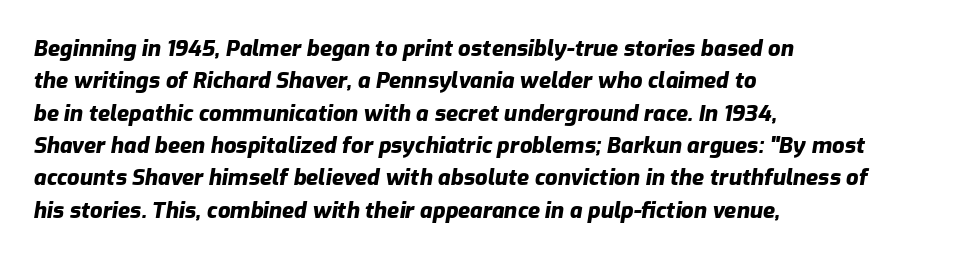
Q: Is the text bold? A: Yes.
Q: Is the text italic (slanted)? A: Yes, it leans right by about 9 degrees.
Q: Is the text underlined? A: No.
Q: How is the paragraph aligned? A: Left-aligned.
Q: Is the spacing between letters normal or unusually wide? A: Normal.
Q: Is the spacing between lines tight, normal or loose? A: Normal.
